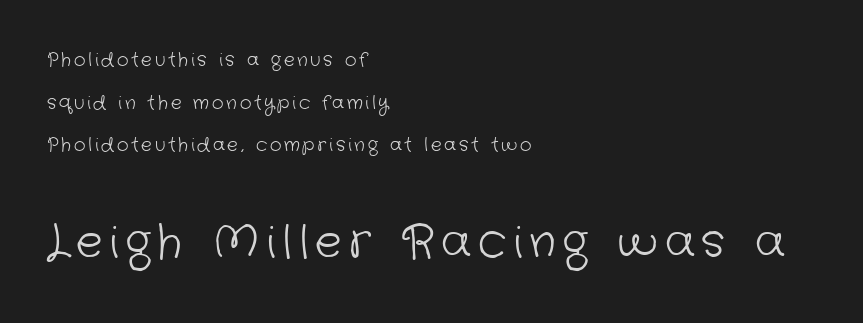
{"serif": "no", "bold": "no", "weight": "light", "width": "normal", "stroke_contrast": "low", "x_height": "medium", "monospaced": "no", "underline": "no", "align": "left", "line_spacing": "loose", "line_spacing_ratio": 2.37, "larger_block": "second", "size_ratio": 2.5, "glyph_px": 45}
